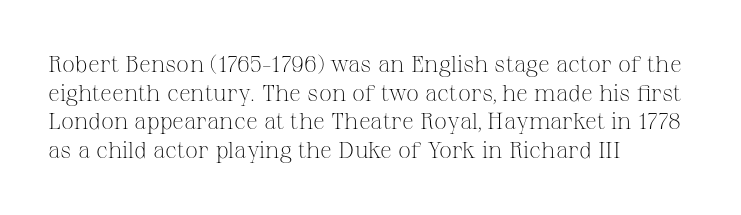
{"italic": "no", "bold": "no", "underline": "no", "align": "left", "line_spacing": "normal", "line_spacing_ratio": 1.25, "letter_spacing": "normal", "letter_spacing_em": 0.0, "glyph_px": 23}
